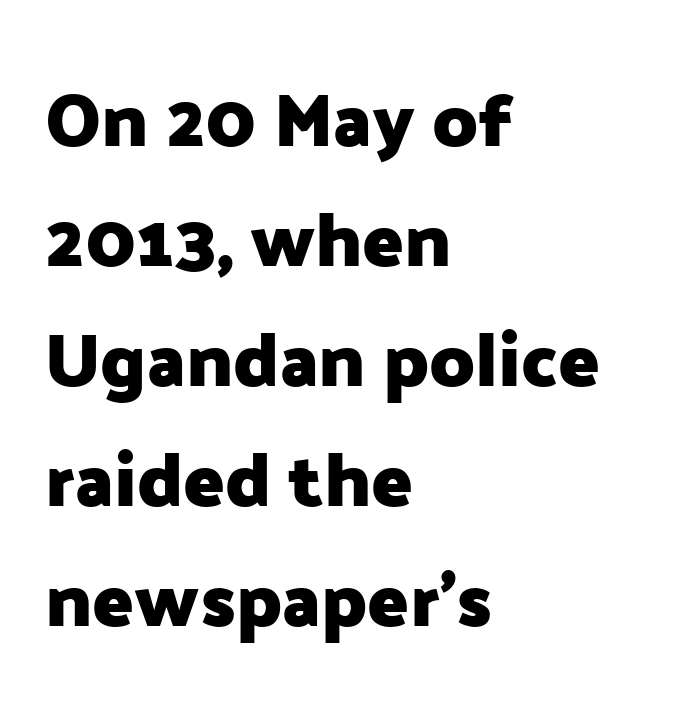
You could not count columns in this text — the font is proportionally spaced. Short and long lines alike share a common starting point at left. Honestly, the row spacing looks completely unremarkable. A typesetter would mark this as roman, not italic. The face used here is a sans, in the tradition of grotesques and geometrics. The string is rendered with underlining switched off.
